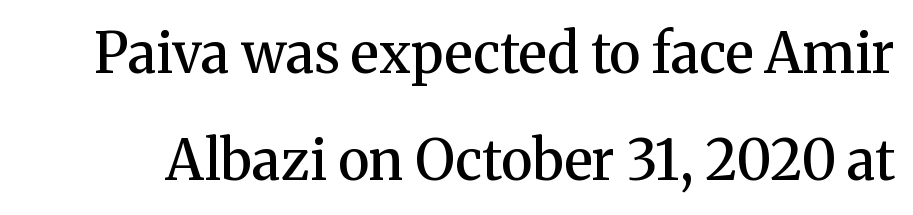
The image shows 55 px semibold serif type, upright; set loose line spacing (1.95x), normal letter spacing, not underlined; medium stroke contrast and a medium x-height.
